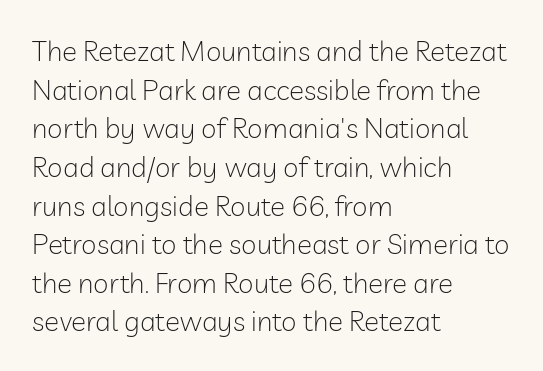
The image shows 28 px light sans-serif type, upright; set left-aligned, normal line spacing (1.38x), normal letter spacing, not underlined; low stroke contrast and a medium x-height.
